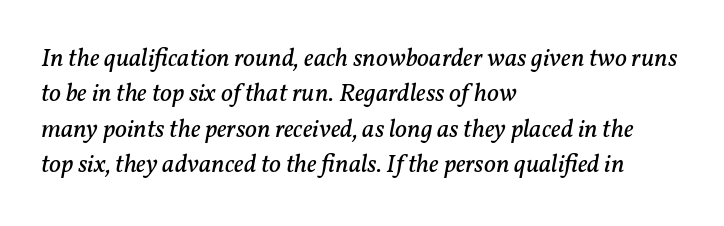
Q: Is the text bold? A: No.
Q: Is the text italic (slanted)? A: Yes, it leans right by about 11 degrees.
Q: Is the text underlined? A: No.
Q: How is the paragraph aligned? A: Left-aligned.
Q: Is the spacing between letters normal or unusually wide? A: Normal.
Q: Is the spacing between lines tight, normal or loose? A: Normal.
